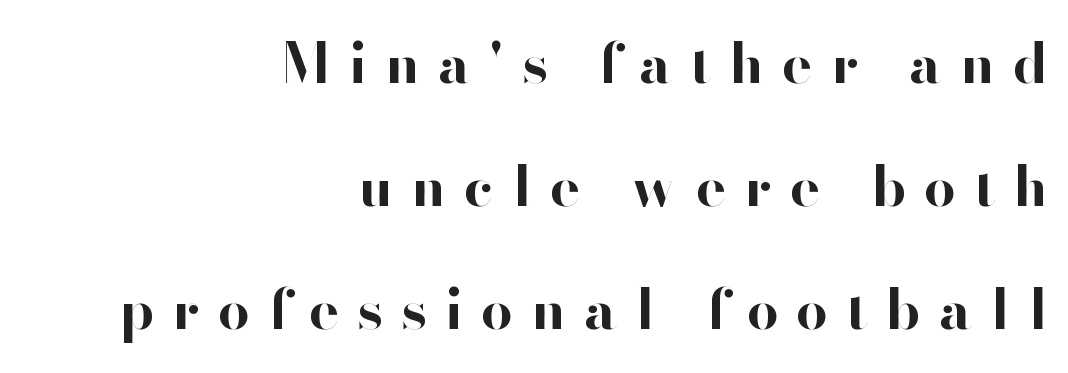
{"serif": "no", "italic": "no", "bold": "yes", "weight": "bold", "width": "normal", "stroke_contrast": "high", "x_height": "small", "monospaced": "no", "underline": "no", "align": "right", "line_spacing": "loose", "line_spacing_ratio": 2.2, "letter_spacing": "wide", "letter_spacing_em": 0.33, "glyph_px": 56}
